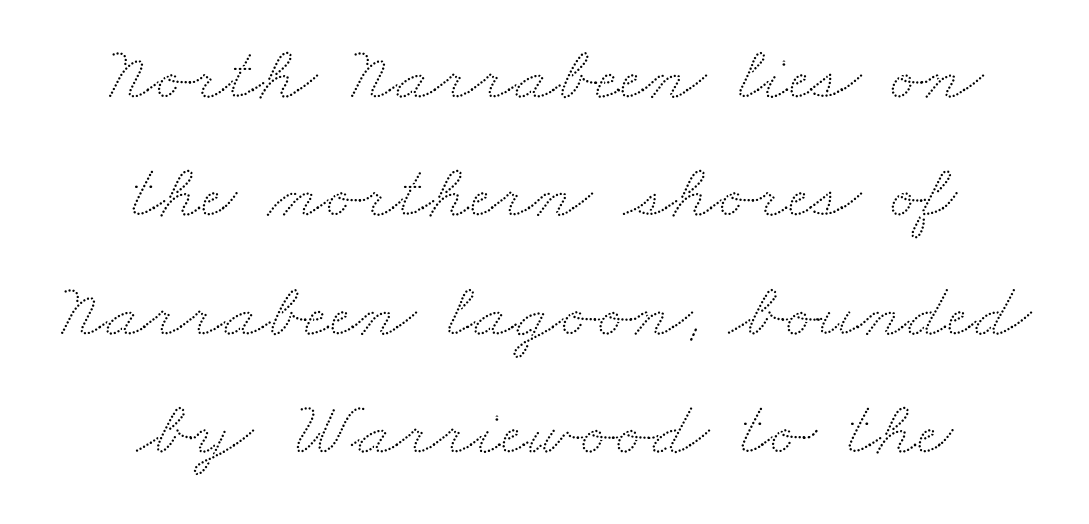
{"width": "wide", "stroke_contrast": "low", "x_height": "small", "monospaced": "no", "underline": "no", "align": "center", "line_spacing": "normal", "line_spacing_ratio": 1.5, "letter_spacing": "normal", "letter_spacing_em": 0.0, "glyph_px": 79}
